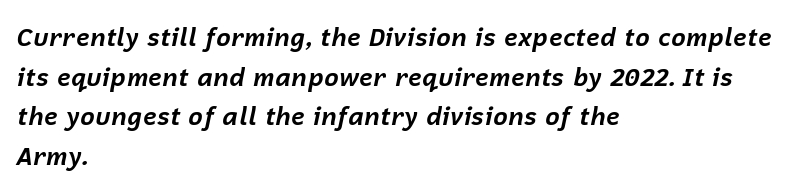
Q: Is the text bold? A: Yes.
Q: Is the text italic (slanted)? A: Yes, it leans right by about 12 degrees.
Q: Is the text underlined? A: No.
Q: How is the paragraph aligned? A: Left-aligned.
Q: Is the spacing between letters normal or unusually wide? A: Normal.
Q: Is the spacing between lines tight, normal or loose? A: Normal.
